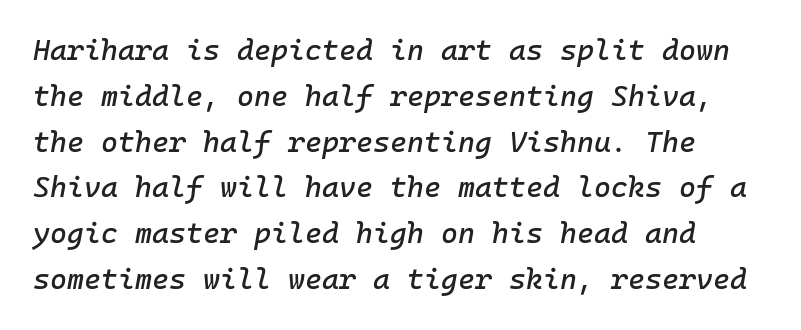
The image shows 29 px text type, italic (leaning right), monospaced; set normal line spacing (1.58x), normal letter spacing, not underlined; low stroke contrast and a medium x-height.
